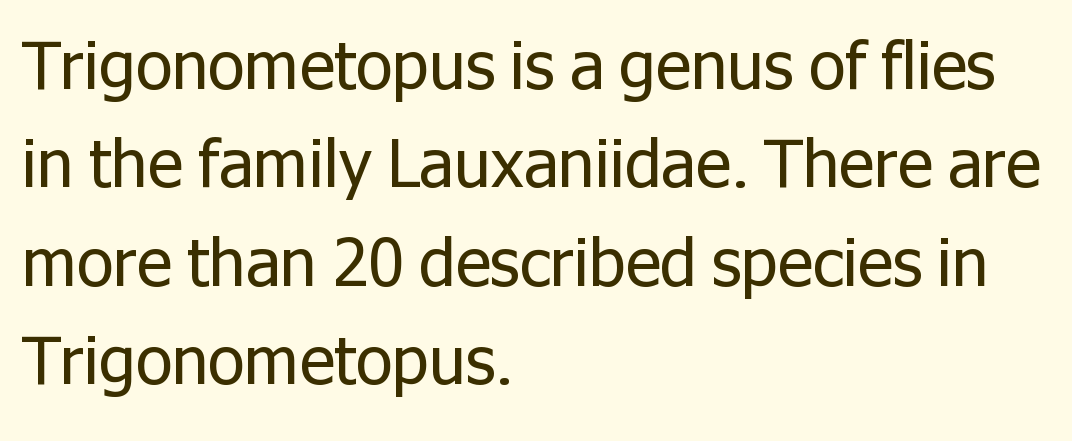
Q: Is the text bold? A: No.
Q: Is the text italic (slanted)? A: No, it is upright.
Q: Is the typeface a serif or a sans-serif typeface? A: Sans-serif.
Q: Is the text underlined? A: No.
Q: How is the paragraph aligned? A: Left-aligned.
Q: Is the spacing between letters normal or unusually wide? A: Normal.
Q: Is the spacing between lines tight, normal or loose? A: Normal.
Q: Width (condensed, normal, or wide)? A: Normal.
Q: Stroke contrast? A: Low.
Q: x-height? A: Medium.
Q: Monospaced? A: No.
